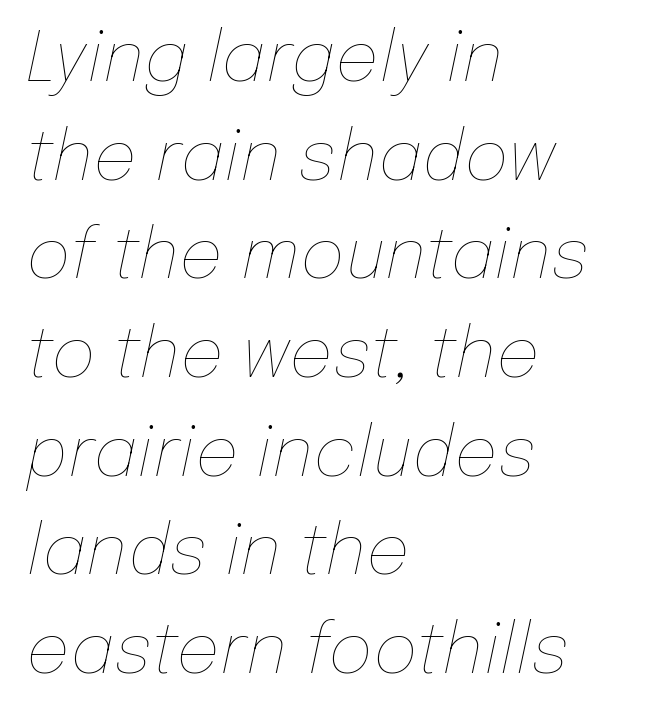
The image shows 69 px thin type, italic (leaning right); set left-aligned, normal line spacing (1.43x), normal letter spacing, not underlined; low stroke contrast and a medium x-height.
